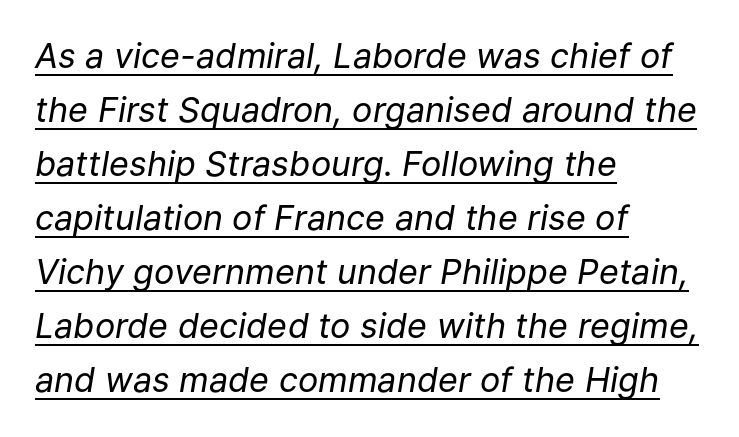
Q: Is the text bold? A: No.
Q: Is the text italic (slanted)? A: Yes, it leans right by about 9 degrees.
Q: Is the text underlined? A: Yes.
Q: How is the paragraph aligned? A: Left-aligned.
Q: Is the spacing between letters normal or unusually wide? A: Normal.
Q: Is the spacing between lines tight, normal or loose? A: Normal.
Q: Width (condensed, normal, or wide)? A: Normal.
Q: Stroke contrast? A: Low.
Q: x-height? A: Medium.
Q: Monospaced? A: No.
